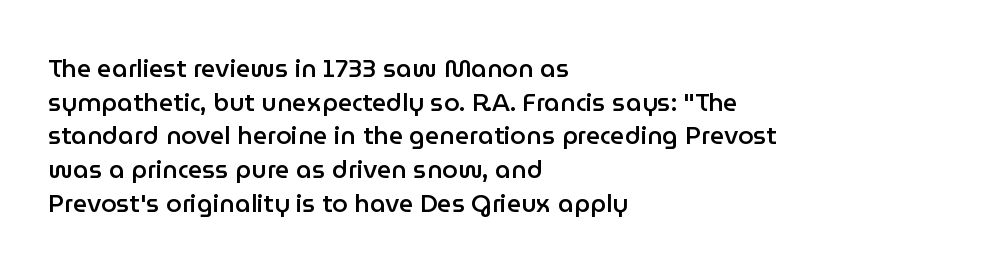
{"italic": "no", "bold": "semi", "underline": "no", "align": "left", "line_spacing": "normal", "line_spacing_ratio": 1.35, "letter_spacing": "normal", "letter_spacing_em": 0.0, "glyph_px": 25}
